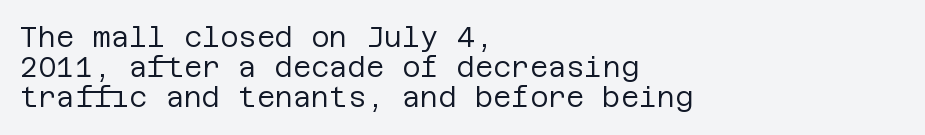
{"serif": "no", "italic": "no", "bold": "no", "weight": "regular", "width": "normal", "stroke_contrast": "low", "x_height": "large", "underline": "no", "align": "left", "line_spacing": "tight", "line_spacing_ratio": 1.08, "letter_spacing": "normal", "letter_spacing_em": 0.0, "glyph_px": 28}
